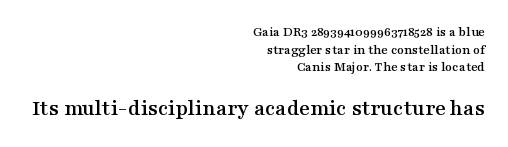
Leftover space on each line is placed entirely before the opening word. How are the letters spaced? Ordinarily, with no added tracking. Evenly set lines give the paragraph a standard silhouette. A bare baseline throughout the passage.
